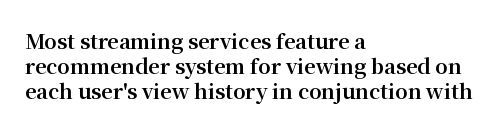
The space directly below the letters is spotless. This rendering uses left alignment, leaving the right contour irregular. The typography opts for an upright posture over an oblique one. Each word holds together tightly as a unit, with standard inter-letter gaps. Pretty heavy lettering here — definitely bold.
